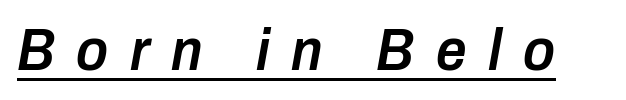
The image shows 60 px semibold, condensed type, italic (leaning right); set unusually wide letter spacing (+0.36 em), underlined; low stroke contrast and a medium x-height.
